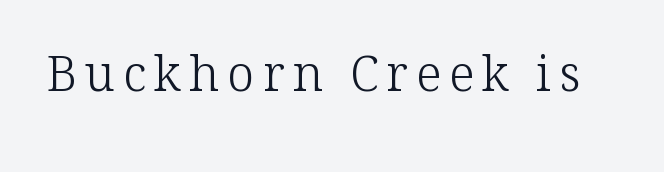
Unlike italic type, these characters show no tilt at all. Heft: none added — not bold. The rendering shows small feet on the letterforms — a serif design. Is this a fixed-width face? No — the glyphs have proportional, varying widths. A bare baseline throughout the passage.
